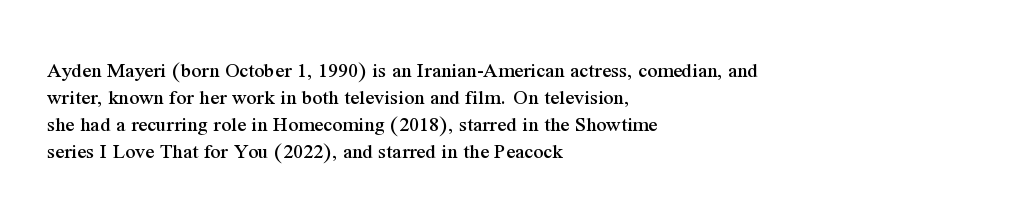
{"italic": "no", "underline": "no", "align": "left", "line_spacing_ratio": 1.22, "letter_spacing": "normal", "letter_spacing_em": 0.0, "glyph_px": 22}
